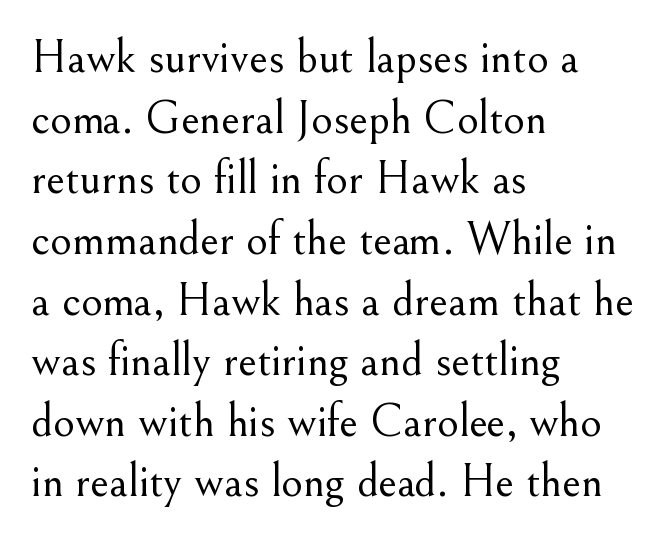
In terms of leading, this rendering sits right in the middle. This sample uses an upright cut, with every glyph sitting square on the baseline. This sample is left-justified, so line endings fall wherever the words run out. How are the letters spaced? Ordinarily, with no added tracking. Type style note: has serifs.
